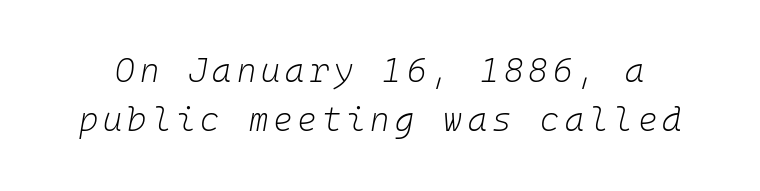
If you drew a line through each stem, it would be angled. Looks like terminal output: every glyph gets an equal slot. Vertical spacing — default. The cut favours lightness, reaching ordinary text weight at its darkest.
